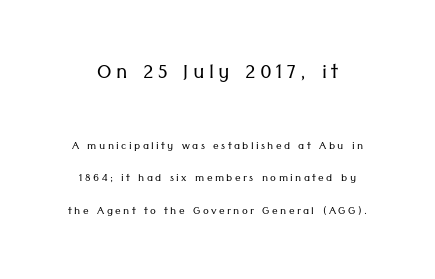
Q: Is the text bold? A: No.
Q: Is the text italic (slanted)? A: No, it is upright.
Q: Is the text underlined? A: No.
Q: Is the spacing between lines tight, normal or loose? A: Loose.
Q: Which block of text is set in a larger size, the first (top) or the second (bottom)? A: The first (top) one.
